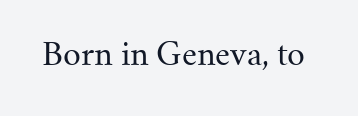
Q: Is the text bold? A: No.
Q: Is the text italic (slanted)? A: No, it is upright.
Q: Is the typeface a serif or a sans-serif typeface? A: Serif.
Q: Is the text underlined? A: No.
Q: Is the spacing between letters normal or unusually wide? A: Normal.
Q: Width (condensed, normal, or wide)? A: Normal.
Q: Stroke contrast? A: Medium.
Q: x-height? A: Small.
Q: Monospaced? A: No.
